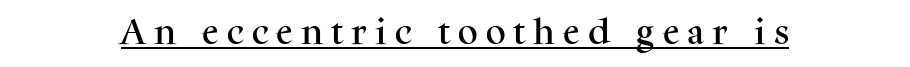
{"serif": "yes", "italic": "no", "width": "normal", "stroke_contrast": "medium", "x_height": "medium", "monospaced": "no", "underline": "yes", "letter_spacing": "wide", "letter_spacing_em": 0.29, "glyph_px": 28}
